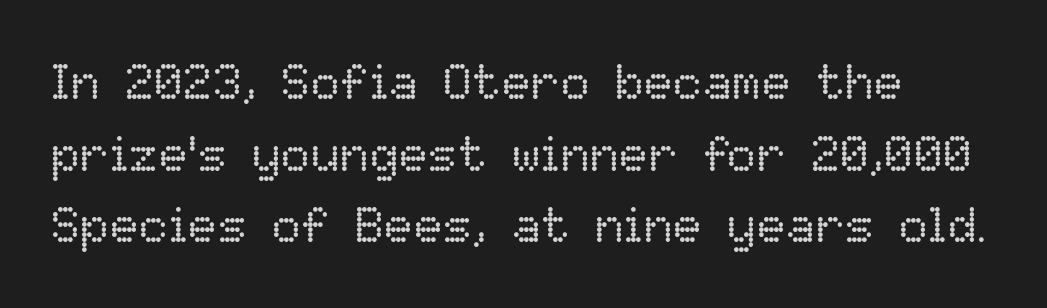
The letters advance in unequal steps, a hallmark of proportional type. In terms of letterspacing, this is plain default setting. Honestly, there is no underline to notice here at all. Rows of type keep a routine distance in the vertical direction.
